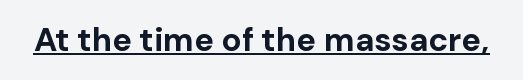
Q: Is the text bold? A: Yes.
Q: Is the text italic (slanted)? A: No, it is upright.
Q: Is the typeface a serif or a sans-serif typeface? A: Sans-serif.
Q: Is the text underlined? A: Yes.
Q: Is the spacing between letters normal or unusually wide? A: Normal.
Q: Width (condensed, normal, or wide)? A: Normal.
Q: Stroke contrast? A: Low.
Q: x-height? A: Medium.
Q: Monospaced? A: No.
